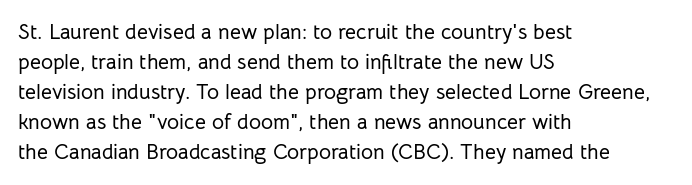
The gaps between neighbouring characters are ordinary and unremarkable. This rendering uses left alignment, leaving the right contour irregular. Horizontal bands of white between lines are of average thickness. The strip under each line holds only bare page. It's the straight-up-and-down kind of type.
